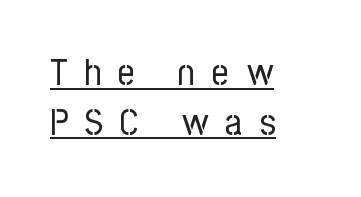
The image shows 37 px regular-weight, condensed sans-serif type, upright; set left-aligned, normal line spacing (1.34x), unusually wide letter spacing (+0.46 em), underlined; low stroke contrast and a medium x-height.
